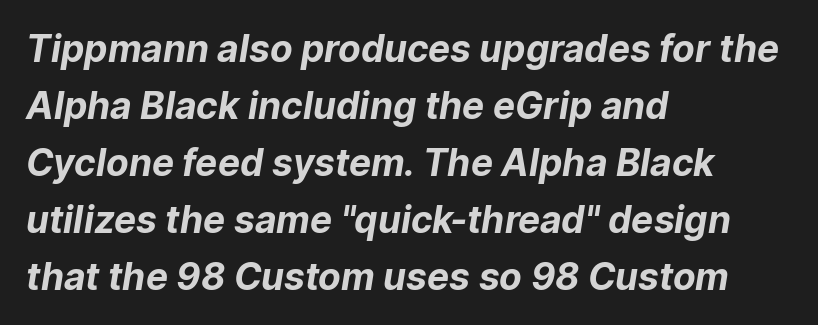
Caption: bold face, heavy strokes. The passage shown is typed in a proportional face where columns would drift. The rendering anchors every line to the left-hand side. To sum up the face: it is a sans, with no serifs.
